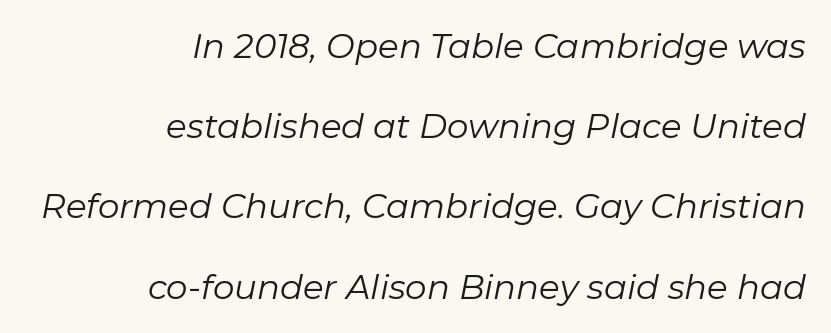
{"italic": "yes", "lean": "right", "slant_degrees": 11, "bold": "no", "weight": "regular", "width": "normal", "stroke_contrast": "low", "x_height": "medium", "monospaced": "no", "underline": "no", "align": "right", "line_spacing": "loose", "line_spacing_ratio": 2.36, "letter_spacing": "normal", "letter_spacing_em": 0.0, "glyph_px": 34}
